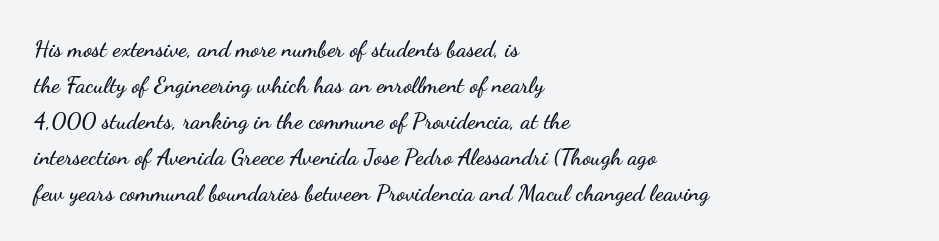
The passage shown has conventional tracking throughout. In CSS terms this would be text-align: left. The area under the type is left untouched.
